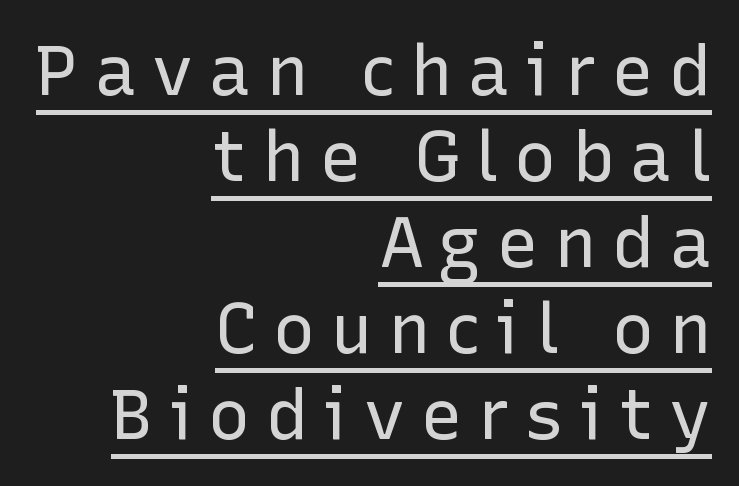
The image shows 70 px regular-weight sans-serif type, upright; set right-aligned, line spacing 1.23x, unusually wide letter spacing (+0.22 em), underlined; low stroke contrast and a medium x-height.
